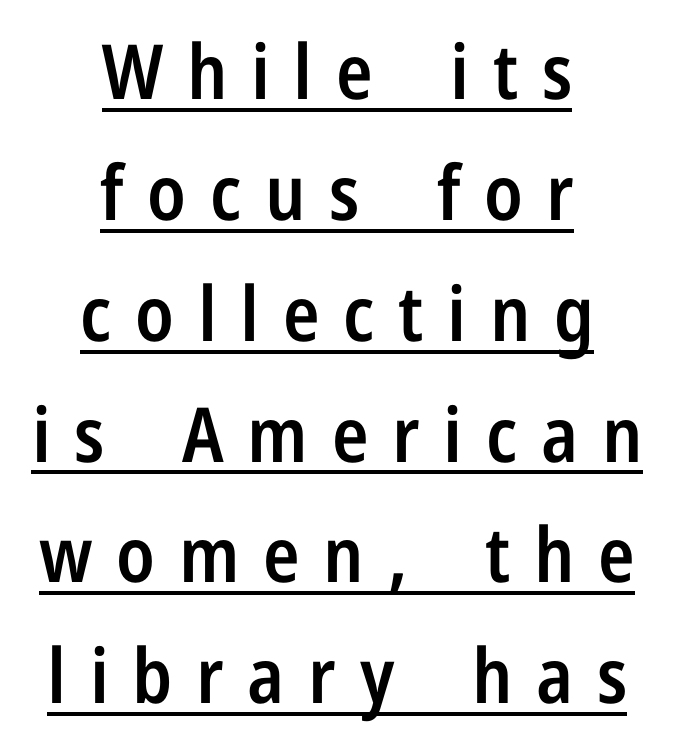
{"serif": "no", "italic": "no", "bold": "semi", "weight": "semibold", "width": "condensed", "stroke_contrast": "low", "x_height": "medium", "monospaced": "no", "underline": "yes", "align": "center", "line_spacing": "normal", "line_spacing_ratio": 1.59, "letter_spacing": "wide", "letter_spacing_em": 0.31, "glyph_px": 76}
